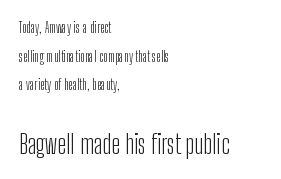
Q: Is the text bold? A: No.
Q: Is the text italic (slanted)? A: No, it is upright.
Q: Is the text underlined? A: No.
Q: How is the paragraph aligned? A: Left-aligned.
Q: Is the spacing between letters normal or unusually wide? A: Normal.
Q: Is the spacing between lines tight, normal or loose? A: Loose.
Q: Which block of text is set in a larger size, the first (top) or the second (bottom)? A: The second (bottom) one.
